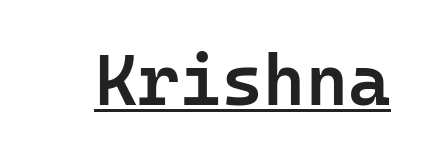
{"serif": "no", "italic": "no", "bold": "semi", "weight": "semibold", "width": "normal", "stroke_contrast": "low", "x_height": "medium", "monospaced": "yes", "underline": "yes", "letter_spacing": "normal", "letter_spacing_em": 0.0, "glyph_px": 72}
